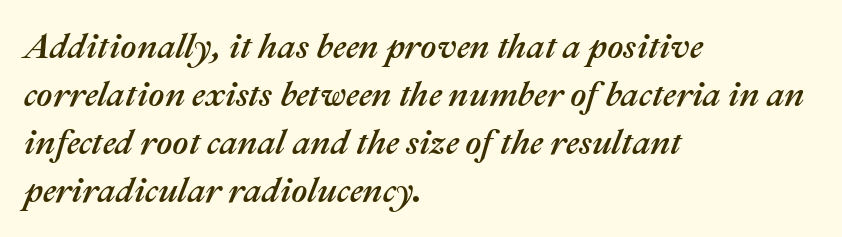
The image shows 35 px text type, italic (leaning right); set left-aligned, normal line spacing (1.37x), normal letter spacing, not underlined; medium stroke contrast and a medium x-height.
